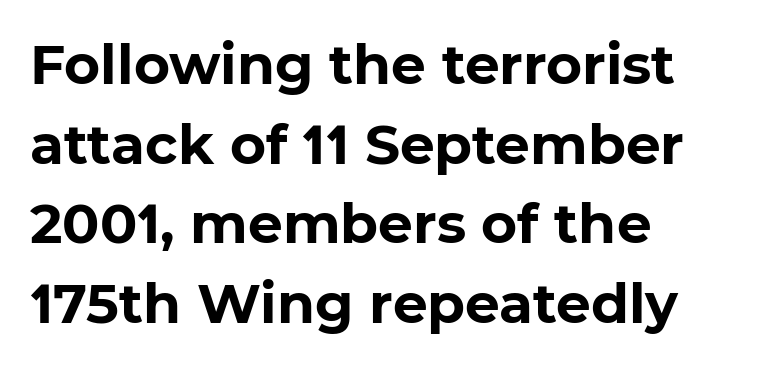
Q: Is the text bold? A: Yes.
Q: Is the typeface a serif or a sans-serif typeface? A: Sans-serif.
Q: Is the text underlined? A: No.
Q: How is the paragraph aligned? A: Left-aligned.
Q: Is the spacing between letters normal or unusually wide? A: Normal.
Q: Is the spacing between lines tight, normal or loose? A: Normal.
Q: Width (condensed, normal, or wide)? A: Normal.
Q: Stroke contrast? A: Low.
Q: x-height? A: Medium.
Q: Monospaced? A: No.
